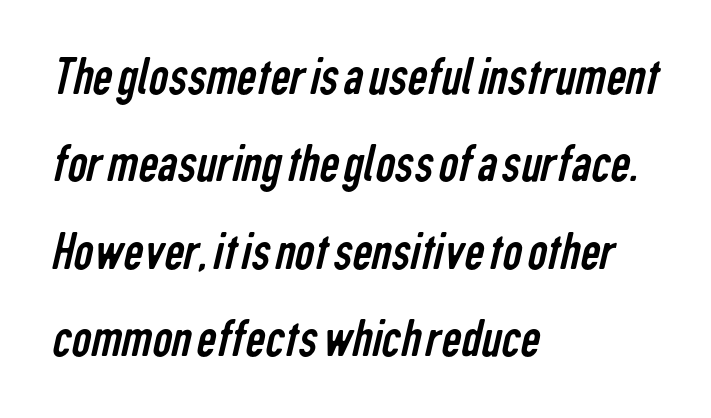
Q: Is the text bold? A: No.
Q: Is the typeface a serif or a sans-serif typeface? A: Sans-serif.
Q: Is the text underlined? A: No.
Q: How is the paragraph aligned? A: Left-aligned.
Q: Is the spacing between letters normal or unusually wide? A: Normal.
Q: Is the spacing between lines tight, normal or loose? A: Normal.
Q: Width (condensed, normal, or wide)? A: Condensed.
Q: Stroke contrast? A: Low.
Q: x-height? A: Medium.
Q: Monospaced? A: No.
